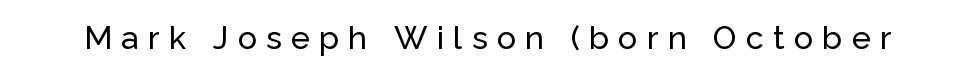
Q: Is the text italic (slanted)? A: No, it is upright.
Q: Is the typeface a serif or a sans-serif typeface? A: Sans-serif.
Q: Is the text underlined? A: No.
Q: Is the spacing between letters normal or unusually wide? A: Unusually wide.
Q: Width (condensed, normal, or wide)? A: Normal.
Q: Stroke contrast? A: Low.
Q: x-height? A: Medium.
Q: Monospaced? A: No.
